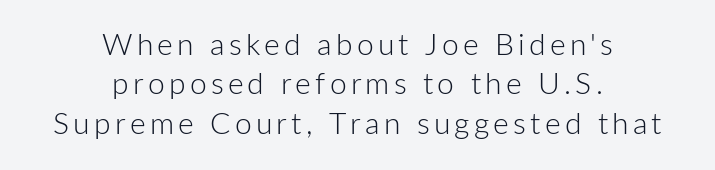
Q: Is the text bold? A: No.
Q: Is the text italic (slanted)? A: No, it is upright.
Q: Is the typeface a serif or a sans-serif typeface? A: Sans-serif.
Q: Is the text underlined? A: No.
Q: How is the paragraph aligned? A: Centered.
Q: Is the spacing between lines tight, normal or loose? A: Normal.
Q: Width (condensed, normal, or wide)? A: Normal.
Q: Stroke contrast? A: Low.
Q: x-height? A: Medium.
Q: Monospaced? A: No.
